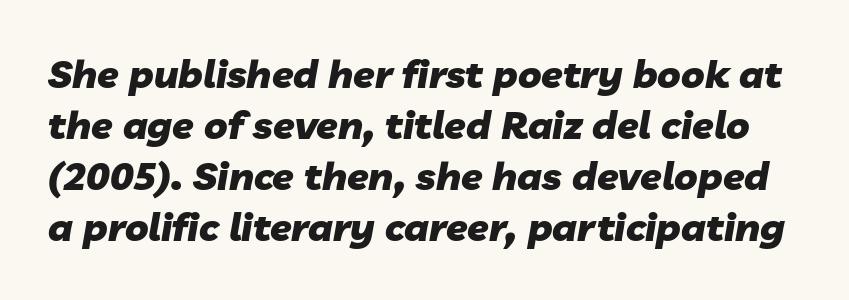
{"italic": "yes", "lean": "right", "slant_degrees": 10, "bold": "yes", "weight": "heavy", "width": "normal", "stroke_contrast": "low", "x_height": "medium", "monospaced": "no", "underline": "no", "line_spacing": "normal", "line_spacing_ratio": 1.31, "letter_spacing": "normal", "letter_spacing_em": 0.0, "glyph_px": 39}
